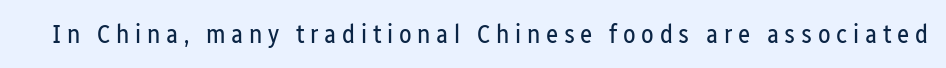
The image shows 26 px text type, upright; set unusually wide letter spacing (+0.22 em), not underlined.
